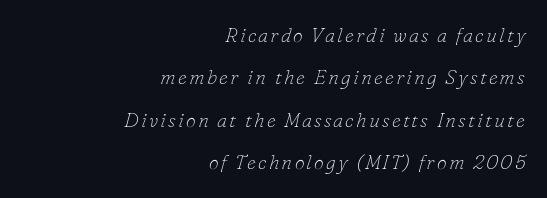
The space between consecutive lines is lavish. Check the space under the baseline: it is left empty. Every row of glyphs terminates at an identical x-position on the right. The text carries the slant typical of an italic or oblique font.
